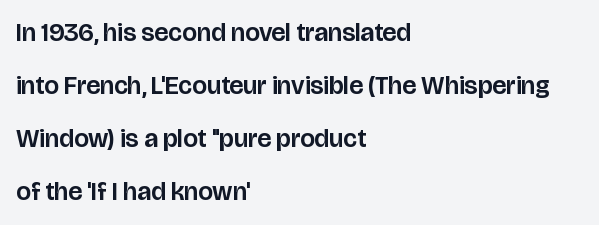
Q: Is the text italic (slanted)? A: No, it is upright.
Q: Is the text underlined? A: No.
Q: How is the paragraph aligned? A: Left-aligned.
Q: Is the spacing between letters normal or unusually wide? A: Normal.
Q: Is the spacing between lines tight, normal or loose? A: Loose.
